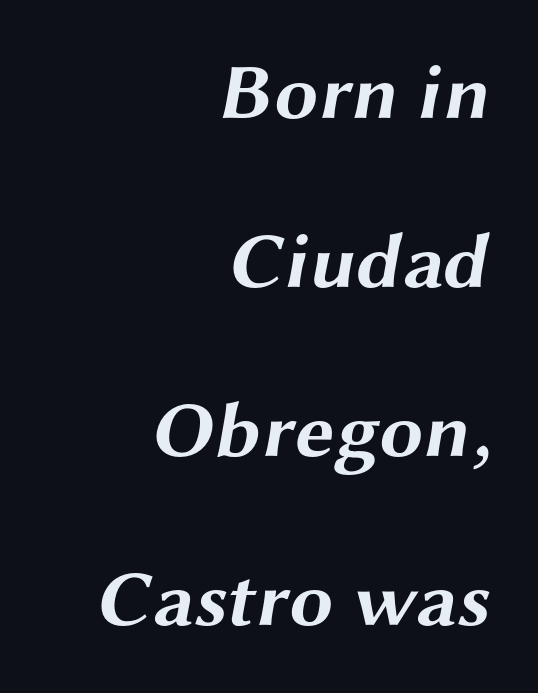
Honestly, the rows look like they've been pulled way apart. The zone under the glyphs is completely vacant. This sample has the flowing, uneven cadence of proportional lettering. Every row of glyphs terminates at an identical x-position on the right. Letterform terminals end flat and unadorned throughout the passage.
